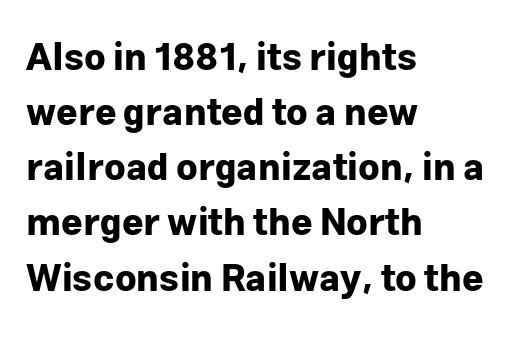
The image shows 37 px bold sans-serif type, upright; set left-aligned, normal line spacing (1.49x), normal letter spacing, not underlined; low stroke contrast and a medium x-height.
